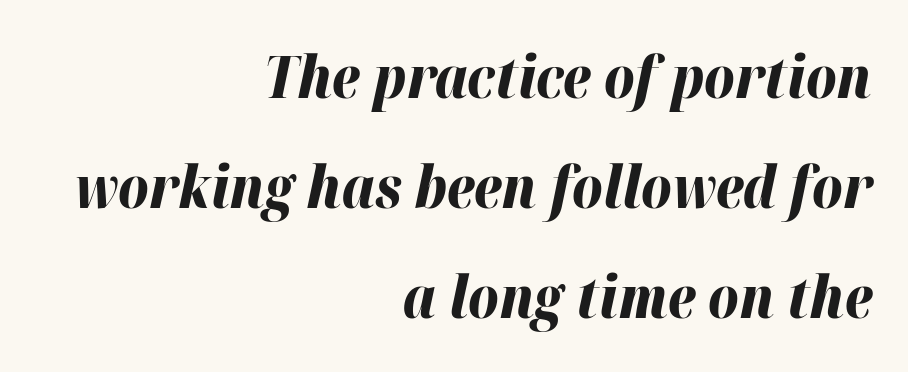
Q: Is the text bold? A: Yes.
Q: Is the text italic (slanted)? A: Yes, it leans right by about 12 degrees.
Q: Is the text underlined? A: No.
Q: How is the paragraph aligned? A: Right-aligned.
Q: Is the spacing between letters normal or unusually wide? A: Normal.
Q: Is the spacing between lines tight, normal or loose? A: Loose.
Q: Width (condensed, normal, or wide)? A: Normal.
Q: Stroke contrast? A: High.
Q: x-height? A: Medium.
Q: Monospaced? A: No.
